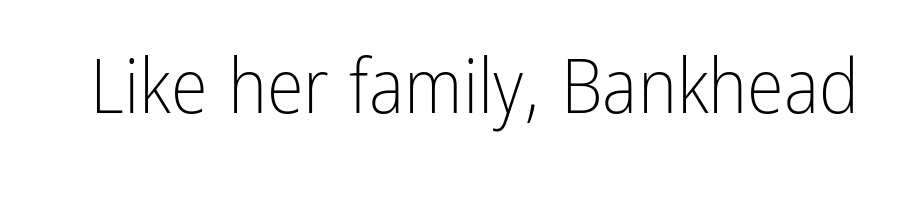
The font family rendered here belongs to the sans-serif group. Character widths vary here, with narrow letters taking less room than wide ones. The baseline area is clear. Upright lettering throughout. Compared with typical body copy, the letter spacing here is the same. Unbolded letterforms with no extra heft.
